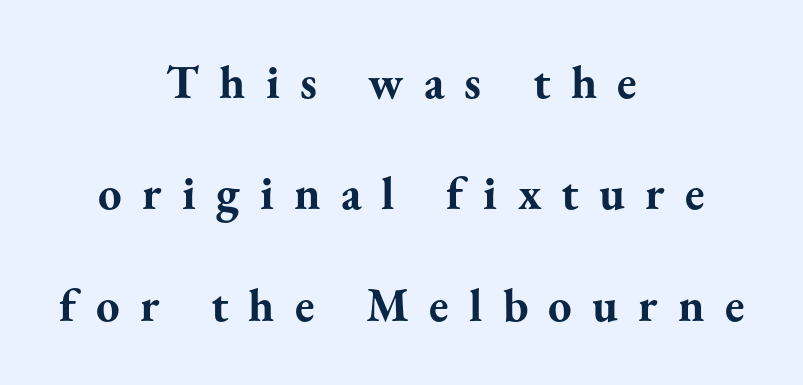
The image shows 47 px bold serif type, upright; set centered, loose line spacing (2.37x), unusually wide letter spacing (+0.43 em), not underlined; medium stroke contrast and a small x-height.
